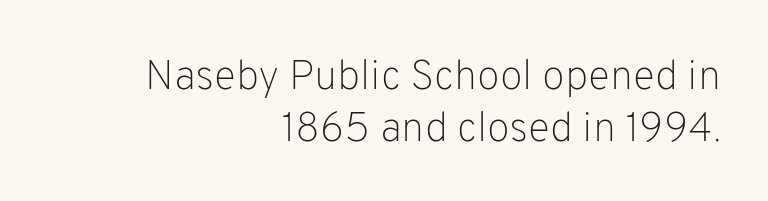
Q: Is the text bold? A: No.
Q: Is the text italic (slanted)? A: No, it is upright.
Q: Is the typeface a serif or a sans-serif typeface? A: Sans-serif.
Q: Is the text underlined? A: No.
Q: How is the paragraph aligned? A: Right-aligned.
Q: Is the spacing between letters normal or unusually wide? A: Normal.
Q: Is the spacing between lines tight, normal or loose? A: Normal.
Q: Width (condensed, normal, or wide)? A: Normal.
Q: Stroke contrast? A: Low.
Q: x-height? A: Medium.
Q: Monospaced? A: No.
